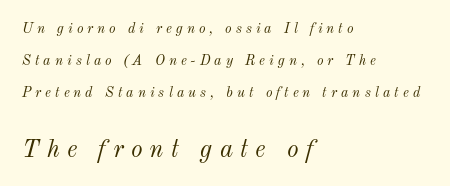
The image shows 25 px text type, italic (leaning right); set left-aligned, loose line spacing (2.27x), unusually wide letter spacing (+0.29 em), not underlined; the second (bottom) block is 1.79x larger.
